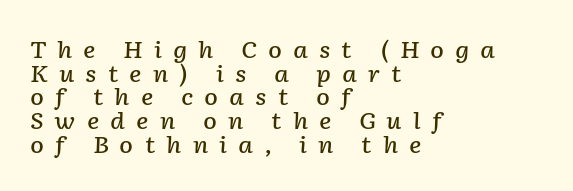
The image shows 23 px text type, italic (leaning right); set left-aligned, tight line spacing (1.03x), unusually wide letter spacing (+0.48 em), not underlined.
